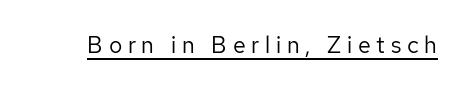
Q: Is the text bold? A: No.
Q: Is the text italic (slanted)? A: No, it is upright.
Q: Is the text underlined? A: Yes.
Q: Is the spacing between letters normal or unusually wide? A: Unusually wide.
